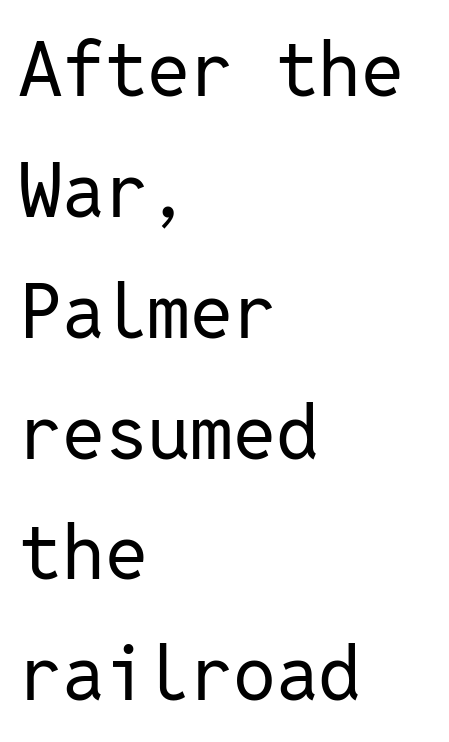
The image shows 76 px regular-weight sans-serif type, upright, monospaced; set left-aligned, normal line spacing (1.59x), normal letter spacing, not underlined; low stroke contrast and a medium x-height.
